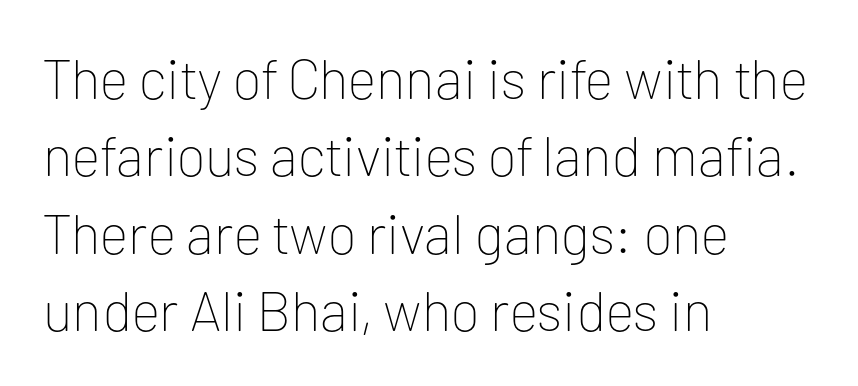
One-word summary of the alignment: left. Students, observe: this is what conventionally led text looks like. This is not heavy type; no bold has been used. Descenders hang freely into open space.
